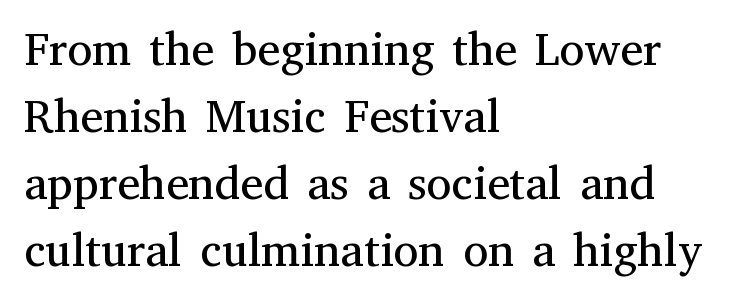
The image shows 46 px regular-weight serif type, upright; set left-aligned, normal line spacing (1.46x), normal letter spacing, not underlined; medium stroke contrast and a medium x-height.
